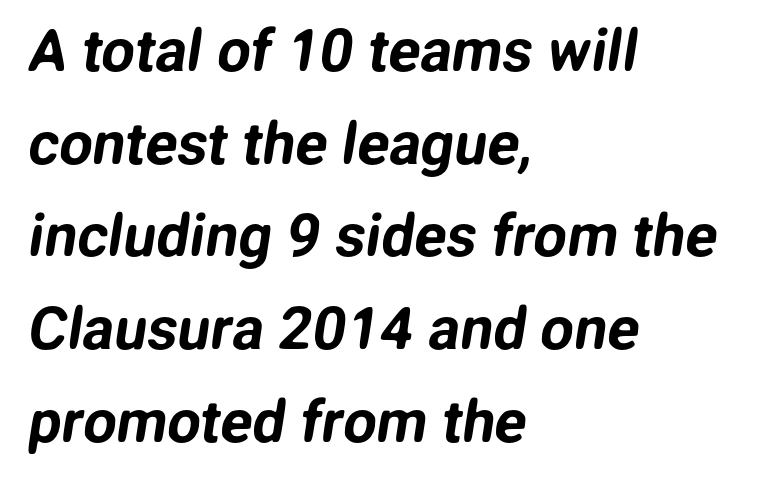
A student would call this left alignment; a typographer would say flush left, rag right. Only glyphs here, with clear space below each row. Classification — sans serif. Varying glyph widths throughout — classic text-font behaviour. How would I describe the line gaps? Plain and ordinary.
